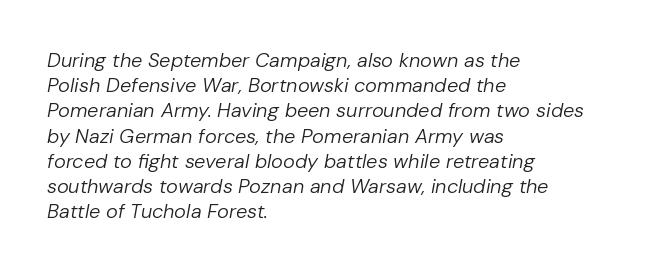
{"italic": "yes", "lean": "right", "slant_degrees": 10, "bold": "no", "underline": "no", "align": "left", "line_spacing": "normal", "line_spacing_ratio": 1.26, "letter_spacing": "normal", "letter_spacing_em": 0.0, "glyph_px": 20}
